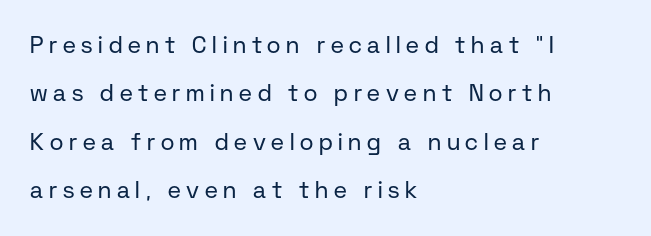
{"italic": "no", "bold": "no", "underline": "no", "align": "left", "line_spacing": "loose", "line_spacing_ratio": 2.1, "letter_spacing": "wide", "letter_spacing_em": 0.25, "glyph_px": 23}
